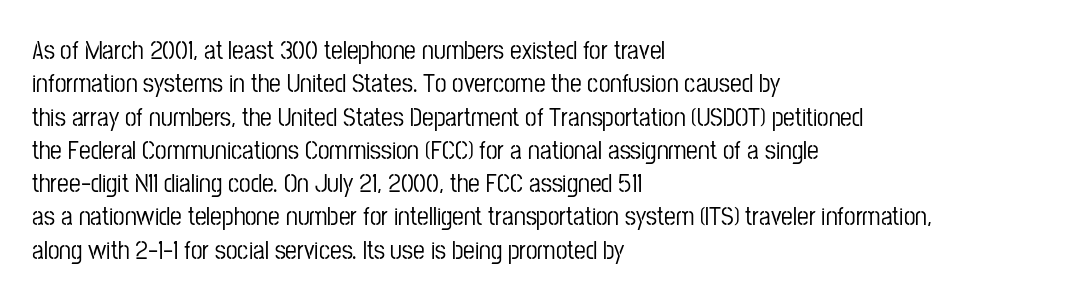
{"italic": "no", "underline": "no", "align": "left", "line_spacing": "normal", "line_spacing_ratio": 1.28, "letter_spacing": "normal", "letter_spacing_em": 0.0, "glyph_px": 26}
